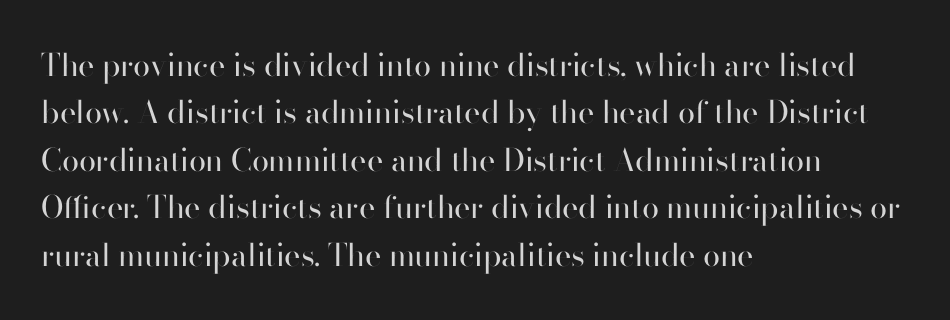
{"serif": "no", "italic": "no", "bold": "no", "weight": "regular", "width": "normal", "stroke_contrast": "high", "x_height": "small", "monospaced": "no", "underline": "no", "align": "left", "line_spacing": "normal", "line_spacing_ratio": 1.53, "letter_spacing": "normal", "letter_spacing_em": 0.0, "glyph_px": 31}
